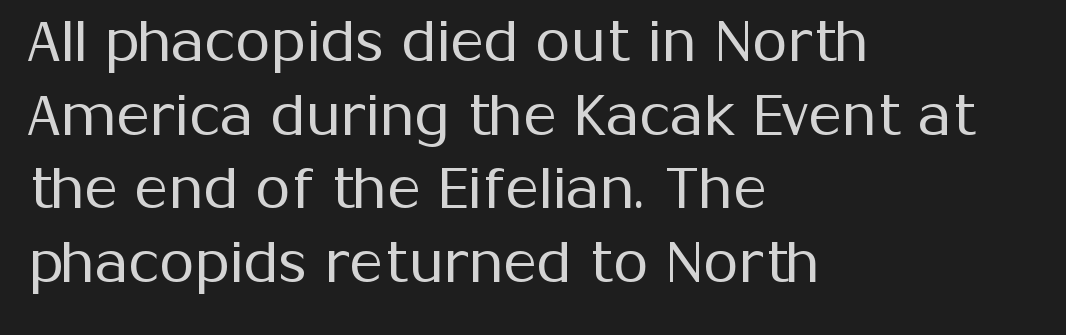
The image shows 57 px regular-weight sans-serif type, upright; set left-aligned, normal line spacing (1.29x), normal letter spacing, not underlined; medium stroke contrast and a medium x-height.
